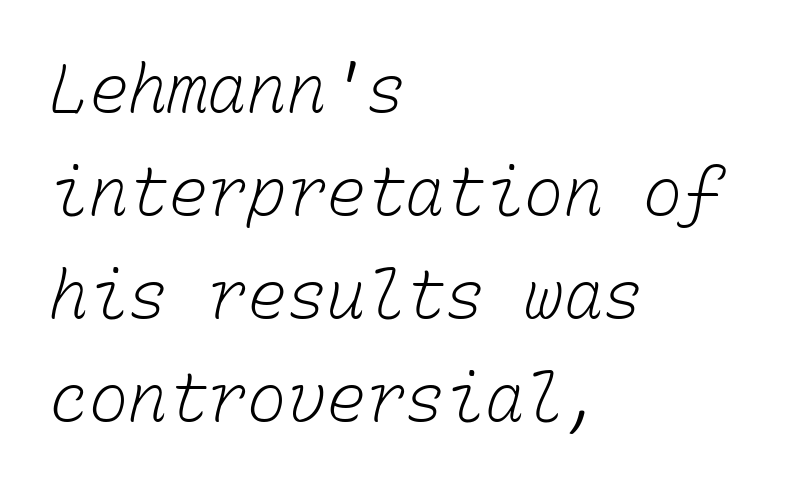
Q: Is the text bold? A: No.
Q: Is the text underlined? A: No.
Q: How is the paragraph aligned? A: Left-aligned.
Q: Is the spacing between letters normal or unusually wide? A: Normal.
Q: Is the spacing between lines tight, normal or loose? A: Normal.
Q: Width (condensed, normal, or wide)? A: Normal.
Q: Stroke contrast? A: Low.
Q: x-height? A: Medium.
Q: Monospaced? A: Yes.
